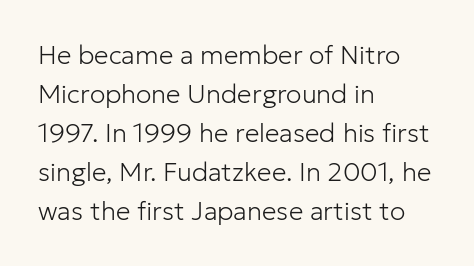
Q: Is the text bold? A: No.
Q: Is the text italic (slanted)? A: No, it is upright.
Q: Is the text underlined? A: No.
Q: How is the paragraph aligned? A: Left-aligned.
Q: Is the spacing between letters normal or unusually wide? A: Normal.
Q: Is the spacing between lines tight, normal or loose? A: Normal.
